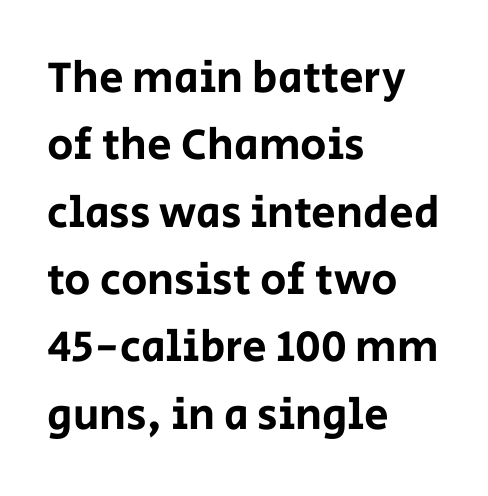
The image shows 44 px sans-serif type, upright; set left-aligned, normal line spacing (1.53x), normal letter spacing, not underlined; low stroke contrast and a large x-height.
